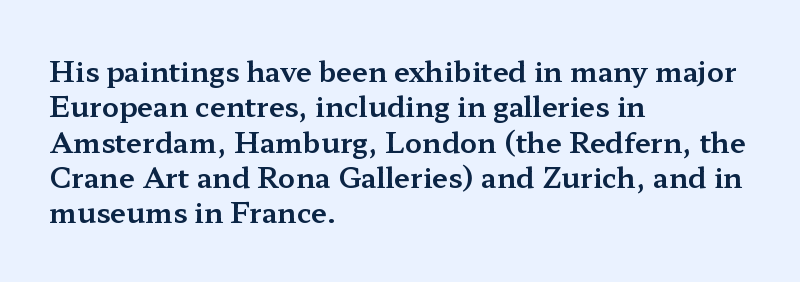
The image shows 28 px wide serif type, upright; set left-aligned, normal line spacing (1.26x), normal letter spacing, not underlined; medium stroke contrast and a medium x-height.
